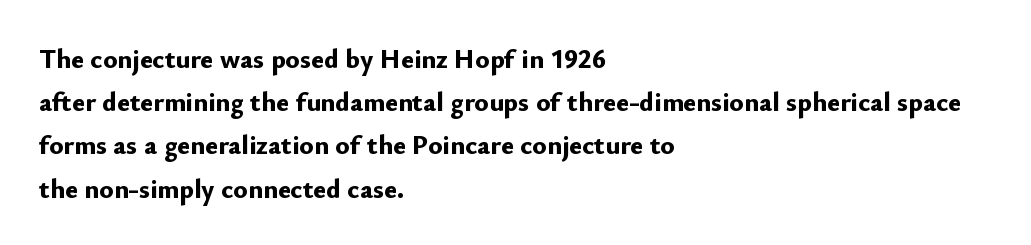
{"italic": "no", "bold": "yes", "underline": "no", "align": "left", "line_spacing": "normal", "line_spacing_ratio": 1.6, "letter_spacing": "normal", "letter_spacing_em": 0.0, "glyph_px": 27}
